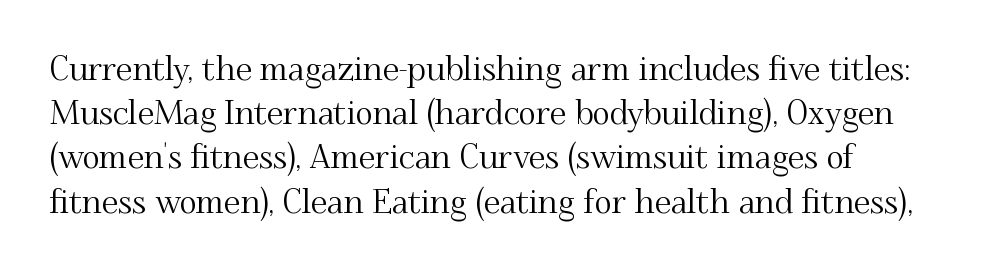
{"serif": "yes", "italic": "no", "width": "normal", "stroke_contrast": "medium", "x_height": "small", "monospaced": "no", "underline": "no", "line_spacing": "normal", "line_spacing_ratio": 1.34, "letter_spacing": "normal", "letter_spacing_em": 0.0, "glyph_px": 33}
